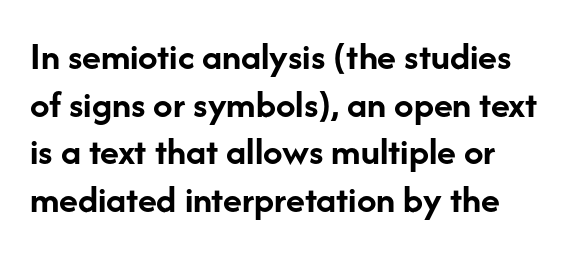
The image shows 39 px semibold sans-serif type, upright; set line spacing 1.22x, normal letter spacing, not underlined; low stroke contrast and a medium x-height.
